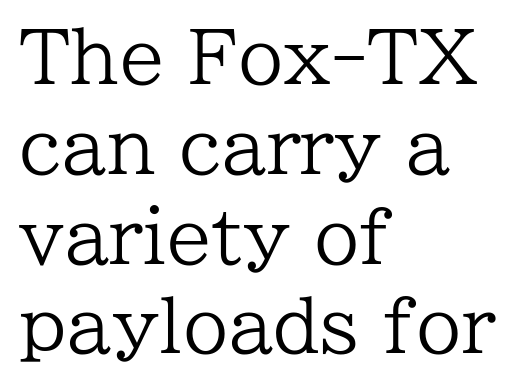
{"serif": "yes", "italic": "no", "bold": "no", "weight": "regular", "width": "normal", "stroke_contrast": "low", "x_height": "medium", "monospaced": "no", "underline": "no", "align": "left", "line_spacing_ratio": 1.23, "letter_spacing": "normal", "letter_spacing_em": 0.0, "glyph_px": 73}
